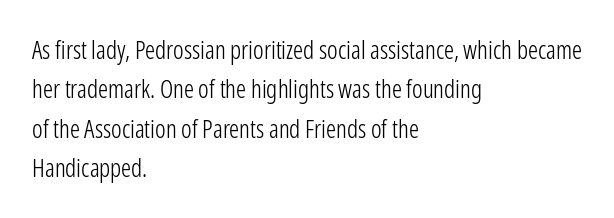
The image shows 25 px text type, upright; set left-aligned, normal line spacing (1.58x), normal letter spacing, not underlined.
